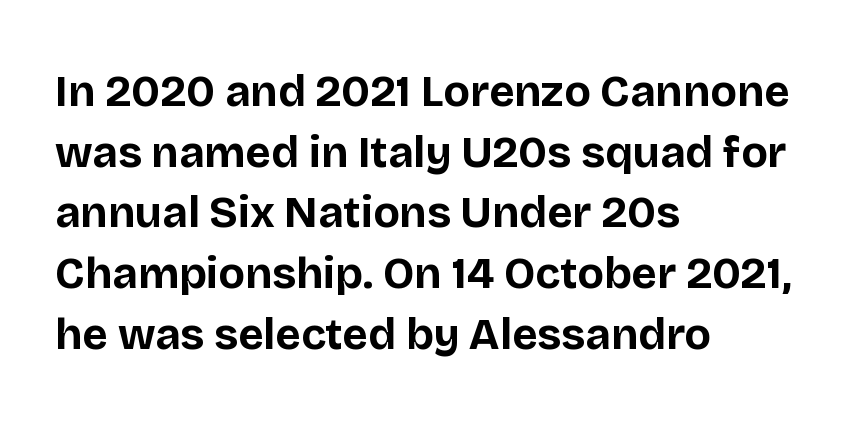
{"serif": "no", "italic": "no", "bold": "yes", "weight": "bold", "width": "normal", "stroke_contrast": "low", "x_height": "large", "monospaced": "no", "underline": "no", "align": "left", "line_spacing": "normal", "line_spacing_ratio": 1.38, "letter_spacing": "normal", "letter_spacing_em": 0.0, "glyph_px": 44}
